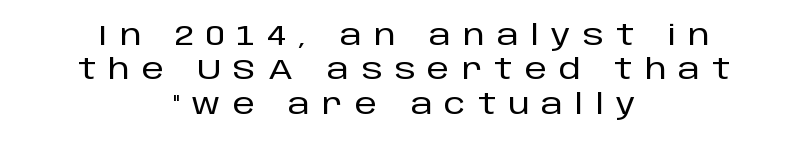
Q: Is the text italic (slanted)? A: No, it is upright.
Q: Is the typeface a serif or a sans-serif typeface? A: Sans-serif.
Q: Is the text underlined? A: No.
Q: How is the paragraph aligned? A: Centered.
Q: Is the spacing between letters normal or unusually wide? A: Unusually wide.
Q: Width (condensed, normal, or wide)? A: Normal.
Q: Stroke contrast? A: Low.
Q: x-height? A: Large.
Q: Monospaced? A: No.
